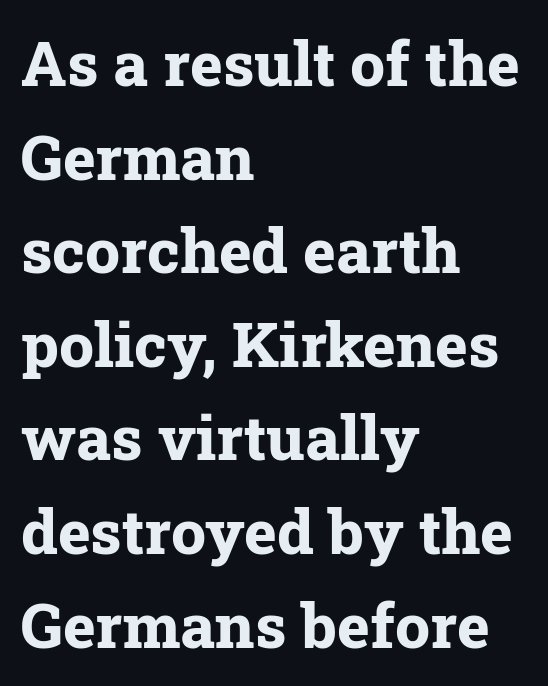
Q: Is the text bold? A: Yes.
Q: Is the text italic (slanted)? A: No, it is upright.
Q: Is the typeface a serif or a sans-serif typeface? A: Serif.
Q: Is the text underlined? A: No.
Q: How is the paragraph aligned? A: Left-aligned.
Q: Is the spacing between letters normal or unusually wide? A: Normal.
Q: Is the spacing between lines tight, normal or loose? A: Normal.
Q: Width (condensed, normal, or wide)? A: Normal.
Q: Stroke contrast? A: Low.
Q: x-height? A: Medium.
Q: Monospaced? A: No.
